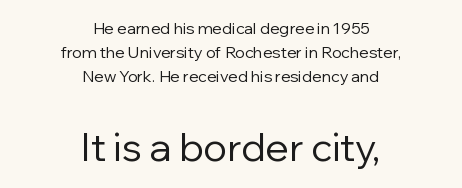
The image shows 39 px regular-weight sans-serif type, upright; set centered, normal line spacing (1.51x), normal letter spacing, not underlined; the second (bottom) block is 2.44x larger; low stroke contrast and a medium x-height.
